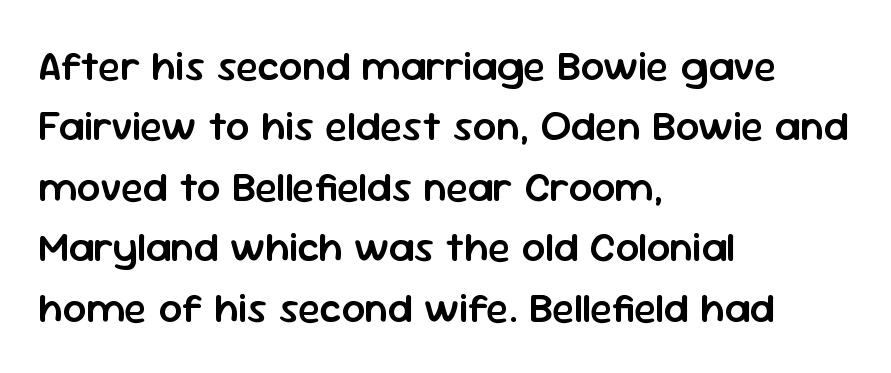
A clean baseline with only descenders dipping below it. Type style note: lacks serifs. The type is set solid horizontally, with unmodified tracking. Interline gaps are of average width in this sample. Nope, not italic — everything's standing straight. Heft: intermediate — a semibold.
